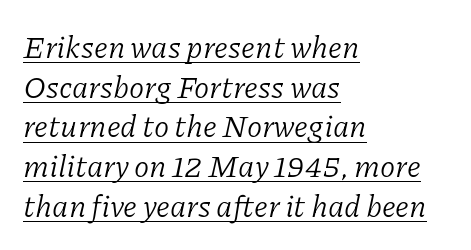
{"serif": "yes", "italic": "yes", "lean": "right", "slant_degrees": 11, "bold": "no", "weight": "light", "width": "normal", "stroke_contrast": "low", "x_height": "medium", "monospaced": "no", "underline": "yes", "align": "left", "line_spacing": "normal", "line_spacing_ratio": 1.28, "letter_spacing": "normal", "letter_spacing_em": 0.0, "glyph_px": 31}
